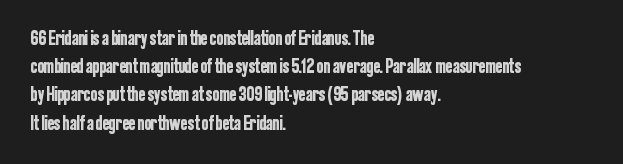
{"italic": "no", "underline": "no", "align": "left", "line_spacing": "normal", "line_spacing_ratio": 1.41, "letter_spacing": "normal", "letter_spacing_em": 0.0, "glyph_px": 20}
